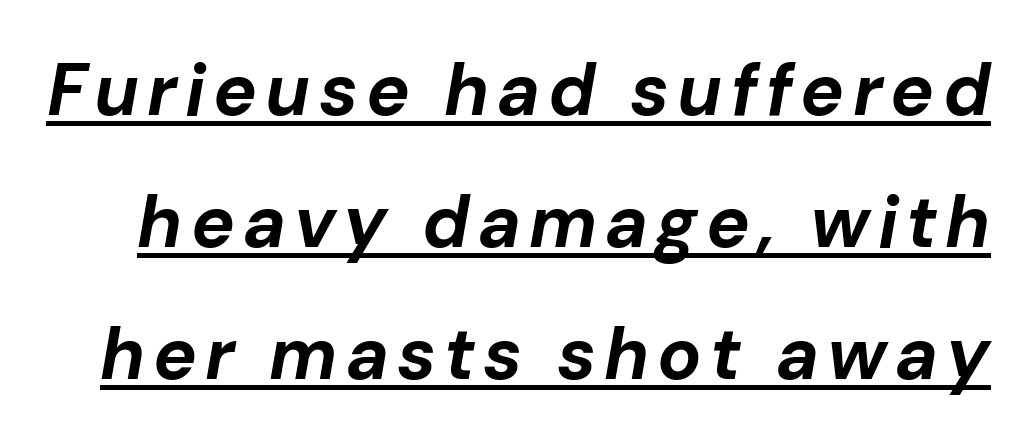
The passage shown is typed in a proportional face where columns would drift. The text carries the slant typical of an italic or oblique font. Students, observe the line beneath the letters — that is underlining. Chunky letters — that's bold for sure.
